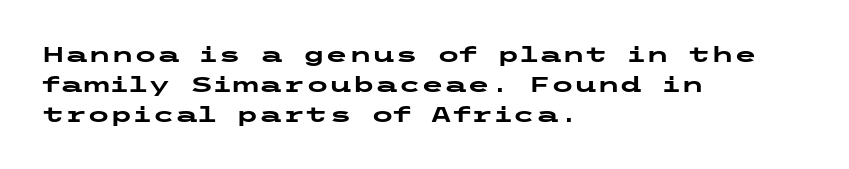
Q: Is the text bold? A: Yes.
Q: Is the text italic (slanted)? A: No, it is upright.
Q: Is the text underlined? A: No.
Q: How is the paragraph aligned? A: Left-aligned.
Q: Is the spacing between letters normal or unusually wide? A: Normal.
Q: Is the spacing between lines tight, normal or loose? A: Normal.
